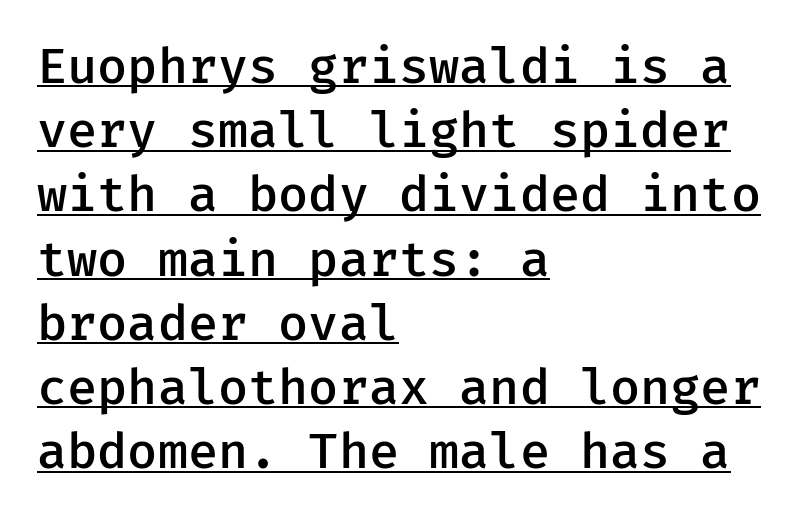
{"serif": "no", "italic": "no", "bold": "semi", "weight": "semibold", "width": "normal", "stroke_contrast": "low", "x_height": "medium", "monospaced": "yes", "underline": "yes", "align": "left", "line_spacing": "normal", "line_spacing_ratio": 1.31, "letter_spacing": "normal", "letter_spacing_em": 0.0, "glyph_px": 49}
